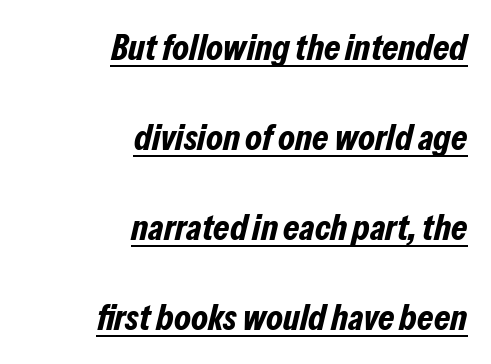
The image shows 37 px bold, condensed type, italic (leaning right); set right-aligned, loose line spacing (2.43x), normal letter spacing, underlined; low stroke contrast and a medium x-height.
